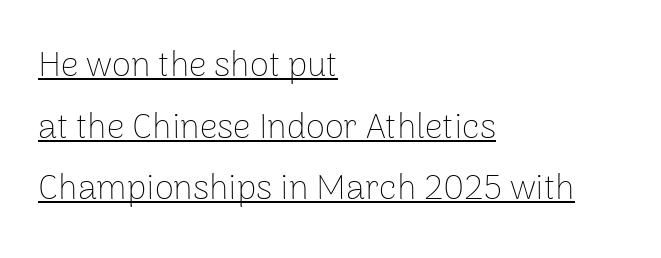
Between one letter and the next there's only the usual sliver of space. The text block is weighted toward the left margin, trailing off unevenly rightward. The passage shown is typeset with a sans-serif family. A typesetter would mark this as roman, not italic.
